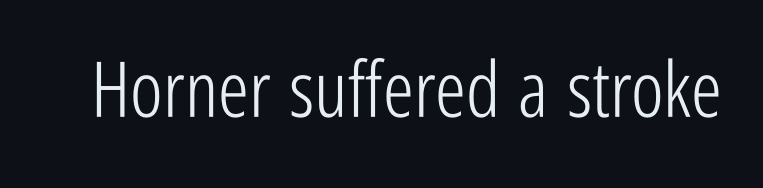
Q: Is the text bold? A: No.
Q: Is the text italic (slanted)? A: No, it is upright.
Q: Is the typeface a serif or a sans-serif typeface? A: Sans-serif.
Q: Is the text underlined? A: No.
Q: Is the spacing between letters normal or unusually wide? A: Normal.
Q: Width (condensed, normal, or wide)? A: Condensed.
Q: Stroke contrast? A: Low.
Q: x-height? A: Medium.
Q: Monospaced? A: No.
